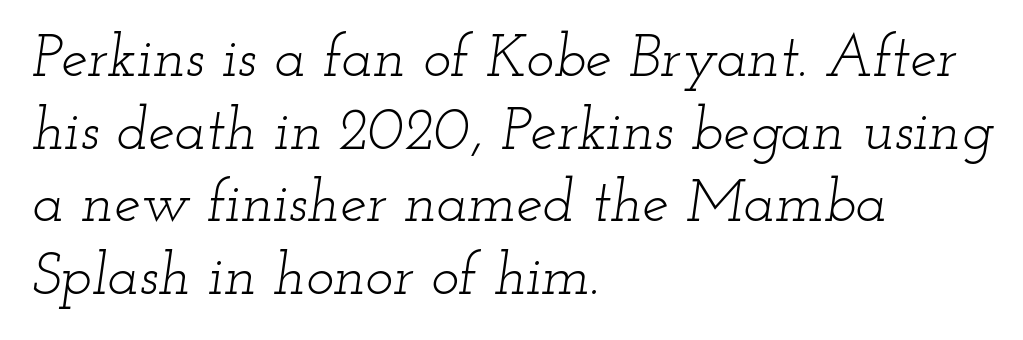
Q: Is the text bold? A: No.
Q: Is the text italic (slanted)? A: Yes, it leans right by about 12 degrees.
Q: Is the typeface a serif or a sans-serif typeface? A: Serif.
Q: Is the text underlined? A: No.
Q: How is the paragraph aligned? A: Left-aligned.
Q: Is the spacing between letters normal or unusually wide? A: Normal.
Q: Width (condensed, normal, or wide)? A: Wide.
Q: Stroke contrast? A: Low.
Q: x-height? A: Small.
Q: Monospaced? A: No.
